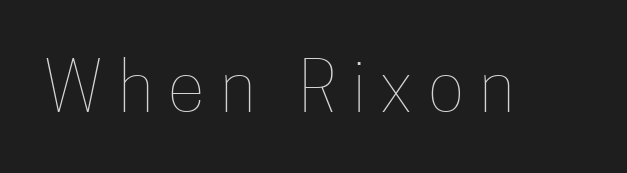
{"italic": "no", "bold": "no", "weight": "thin", "width": "condensed", "stroke_contrast": "low", "x_height": "medium", "monospaced": "no", "underline": "no", "letter_spacing": "wide", "letter_spacing_em": 0.24, "glyph_px": 68}
